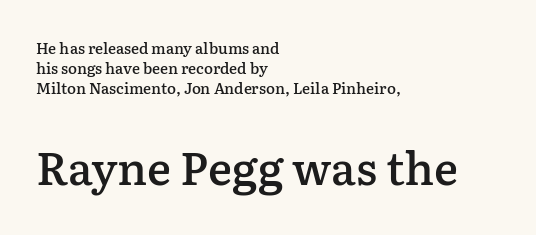
{"serif": "yes", "italic": "no", "bold": "semi", "weight": "semibold", "width": "normal", "stroke_contrast": "low", "x_height": "medium", "monospaced": "no", "underline": "no", "align": "left", "line_spacing": "normal", "line_spacing_ratio": 1.33, "letter_spacing": "normal", "letter_spacing_em": 0.0, "larger_block": "second", "size_ratio": 3.0, "glyph_px": 45}
